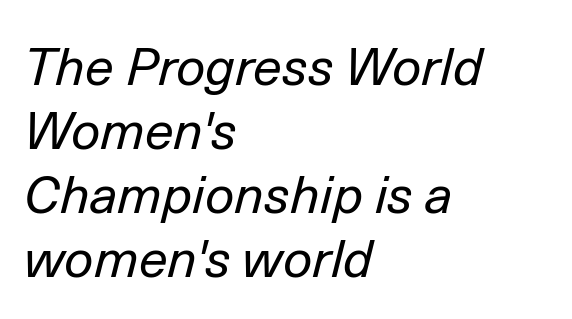
Lines of text with bare space underneath. The gaps between neighbouring characters are ordinary and unremarkable. The face used here is proportionally spaced, like ordinary book or web type. Alignment: flush left.
